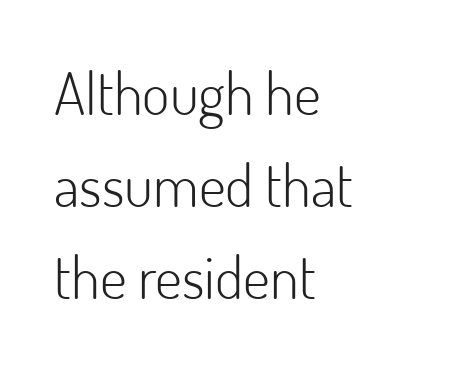
The image shows 59 px light sans-serif type, upright; set left-aligned, normal line spacing (1.56x), normal letter spacing, not underlined; low stroke contrast and a small x-height.
